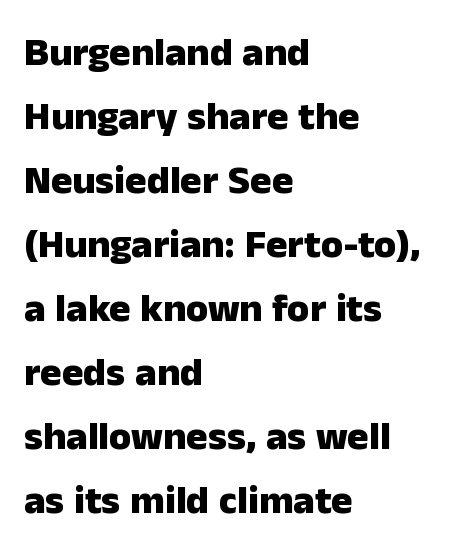
The image shows 40 px heavy sans-serif type, upright; set left-aligned, normal line spacing (1.6x), normal letter spacing, not underlined; low stroke contrast and a medium x-height.
